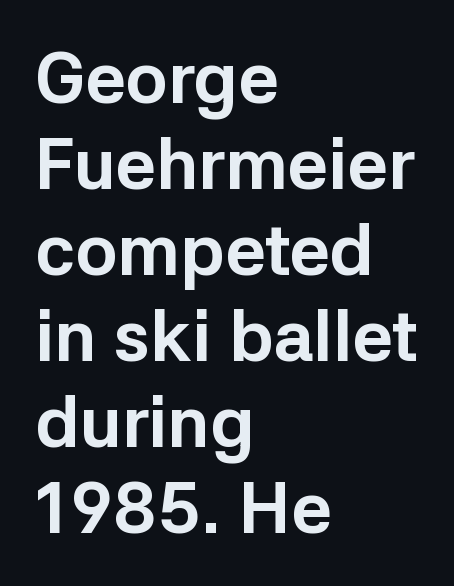
What stands out about the letter spacing? Nothing — it is the standard amount. Nothing sits at the stroke ends, so this counts as sans-serif. The compositor pushed each line to the left boundary. This sample uses an upright cut, with every glyph sitting square on the baseline.
